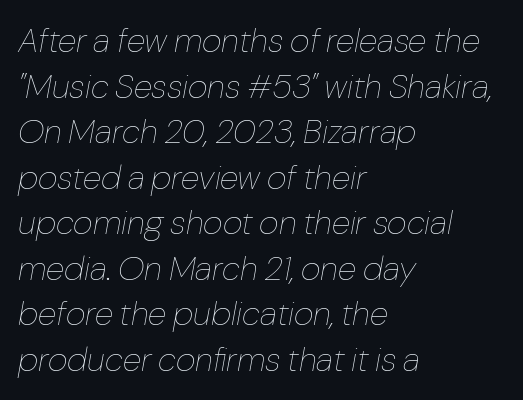
{"italic": "yes", "lean": "right", "slant_degrees": 10, "bold": "no", "weight": "thin", "width": "normal", "stroke_contrast": "low", "x_height": "medium", "monospaced": "no", "underline": "no", "align": "left", "line_spacing": "normal", "line_spacing_ratio": 1.34, "letter_spacing": "normal", "letter_spacing_em": 0.0, "glyph_px": 34}
